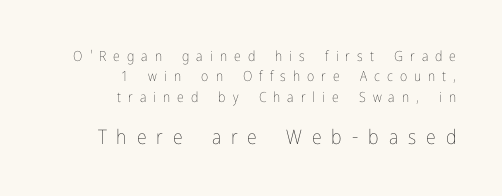
Q: Is the text bold? A: No.
Q: Is the text italic (slanted)? A: No, it is upright.
Q: Is the text underlined? A: No.
Q: How is the paragraph aligned? A: Right-aligned.
Q: Is the spacing between letters normal or unusually wide? A: Unusually wide.
Q: Is the spacing between lines tight, normal or loose? A: Normal.
Q: Which block of text is set in a larger size, the first (top) or the second (bottom)? A: The second (bottom) one.
